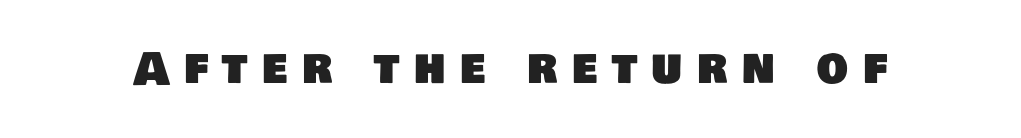
Q: Is the typeface a serif or a sans-serif typeface? A: Sans-serif.
Q: Is the text underlined? A: No.
Q: Is the spacing between letters normal or unusually wide? A: Unusually wide.
Q: Width (condensed, normal, or wide)? A: Normal.
Q: Stroke contrast? A: Low.
Q: x-height? A: Large.
Q: Monospaced? A: No.
